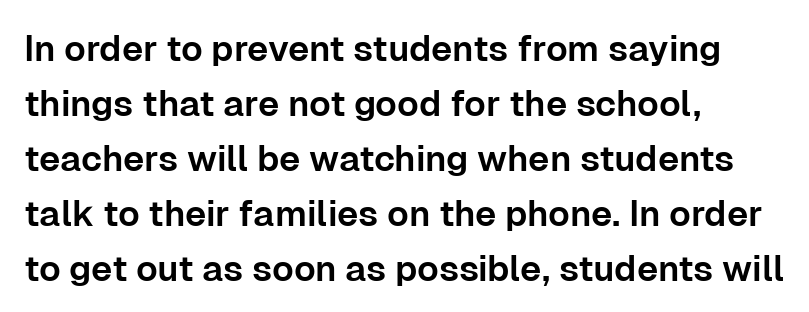
The image shows 36 px sans-serif type, upright; set left-aligned, normal line spacing (1.53x), normal letter spacing, not underlined; low stroke contrast and a medium x-height.
